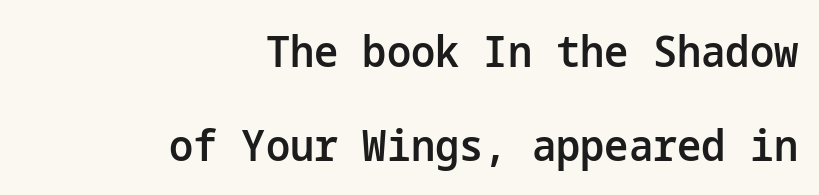
{"serif": "no", "italic": "no", "bold": "semi", "weight": "semibold", "width": "normal", "stroke_contrast": "low", "x_height": "medium", "underline": "no", "align": "right", "line_spacing": "loose", "line_spacing_ratio": 2.18, "letter_spacing": "normal", "letter_spacing_em": 0.0, "glyph_px": 43}
